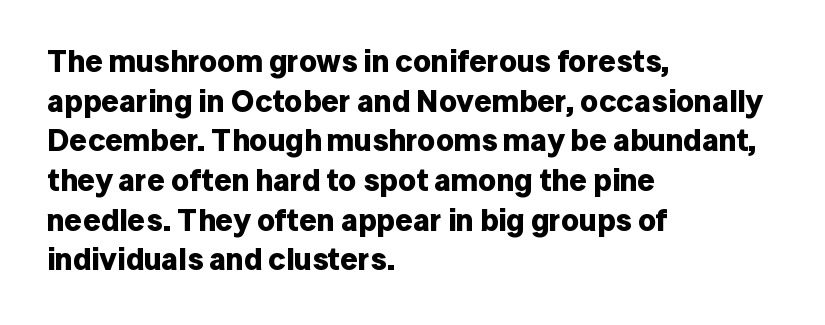
The image shows 31 px bold sans-serif type, upright; set left-aligned, normal line spacing (1.28x), normal letter spacing, not underlined; low stroke contrast and a medium x-height.
